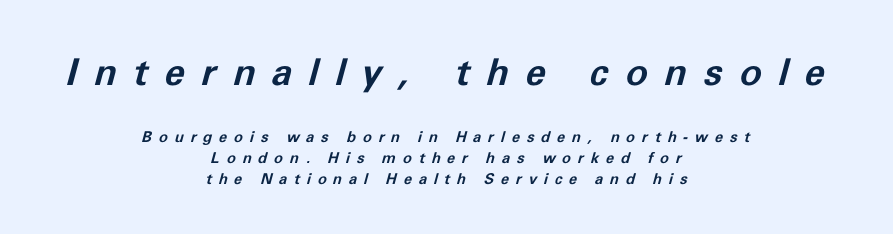
These lines are centered, leaving both edges ragged. Students, note that the glyphs here are deliberately spaced far apart. Check under the words: just untouched page. A typesetter would call this proportional, since set widths differ per character. Style check: oblique. If you squint, the top block still reads clearly — it's the larger of the two.
